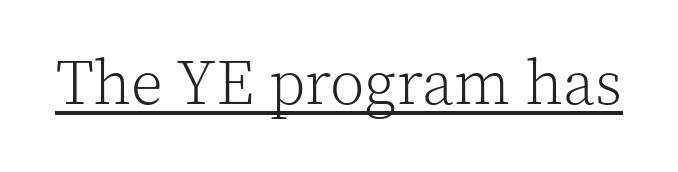
Do the letters lean? They stand straight. Each letter keeps its own natural width here, so spacing adapts to shape. Underlined type. A serif font was chosen for this passage.
